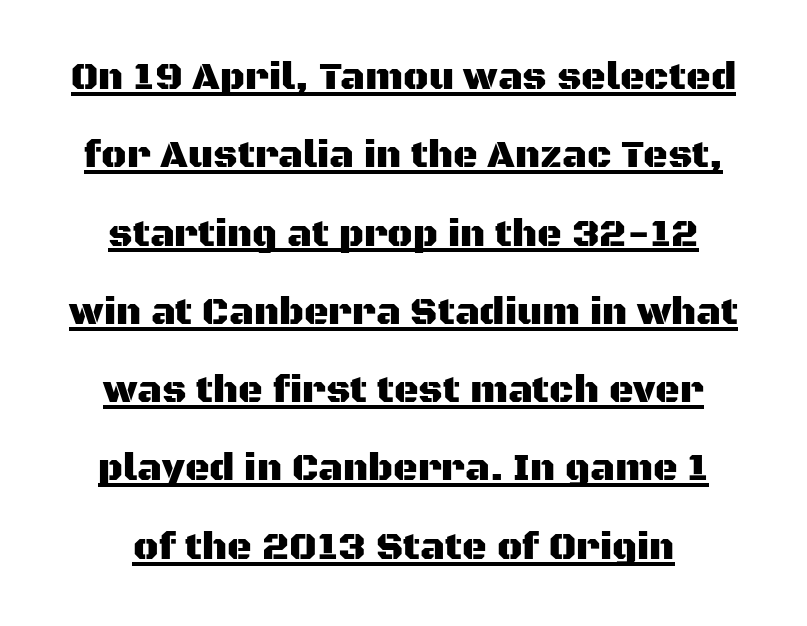
Q: Is the text italic (slanted)? A: No, it is upright.
Q: Is the typeface a serif or a sans-serif typeface? A: Sans-serif.
Q: Is the text underlined? A: Yes.
Q: How is the paragraph aligned? A: Centered.
Q: Is the spacing between letters normal or unusually wide? A: Normal.
Q: Is the spacing between lines tight, normal or loose? A: Loose.
Q: Width (condensed, normal, or wide)? A: Normal.
Q: Stroke contrast? A: Medium.
Q: x-height? A: Large.
Q: Monospaced? A: No.
